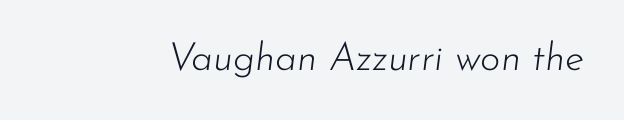
Students, note that the glyphs here touch the page at normal intervals. The gap between lines stays unmarked. Proportional: the letters do not fall into vertical columns. Posture: slanted. No extra ink here — the face is not bold.
